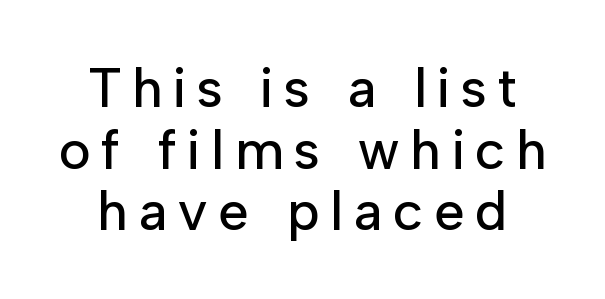
{"serif": "no", "italic": "no", "width": "normal", "stroke_contrast": "low", "x_height": "medium", "monospaced": "no", "underline": "no", "line_spacing": "tight", "line_spacing_ratio": 1.12, "letter_spacing": "wide", "letter_spacing_em": 0.2, "glyph_px": 55}
